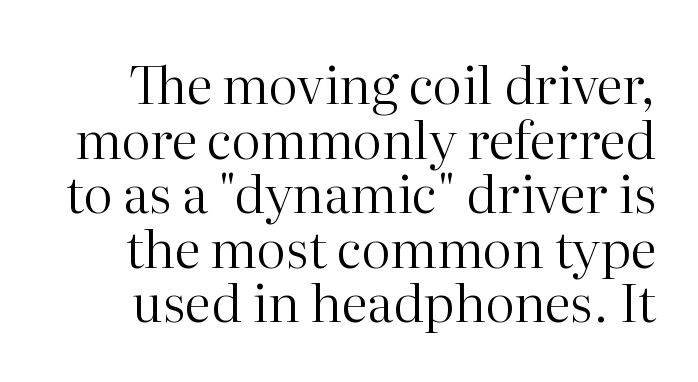
Q: Is the text bold? A: No.
Q: Is the text italic (slanted)? A: No, it is upright.
Q: Is the typeface a serif or a sans-serif typeface? A: Serif.
Q: Is the text underlined? A: No.
Q: Is the spacing between letters normal or unusually wide? A: Normal.
Q: Is the spacing between lines tight, normal or loose? A: Tight.
Q: Width (condensed, normal, or wide)? A: Normal.
Q: Stroke contrast? A: High.
Q: x-height? A: Medium.
Q: Monospaced? A: No.
